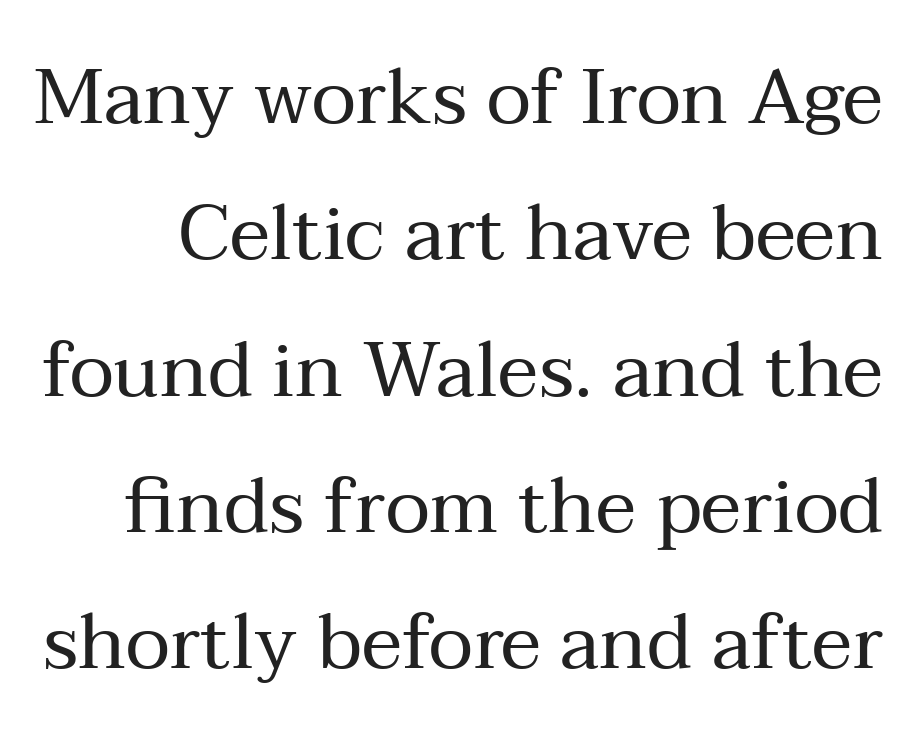
The image shows 77 px regular-weight serif type, upright; set line spacing 1.77x, normal letter spacing, not underlined; medium stroke contrast and a medium x-height.
